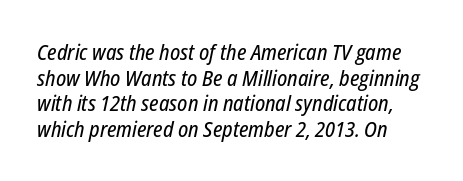
{"italic": "yes", "lean": "right", "slant_degrees": 12, "underline": "no", "line_spacing_ratio": 1.22, "letter_spacing": "normal", "letter_spacing_em": 0.0, "glyph_px": 21}
